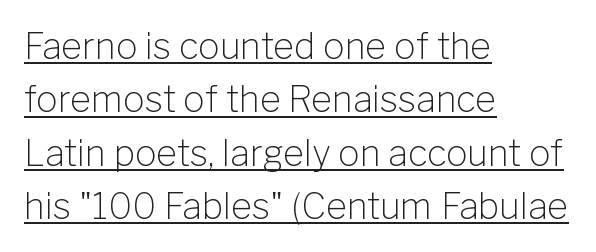
{"serif": "no", "italic": "no", "bold": "no", "weight": "light", "width": "normal", "stroke_contrast": "low", "x_height": "medium", "monospaced": "no", "underline": "yes", "align": "left", "line_spacing": "normal", "line_spacing_ratio": 1.48, "letter_spacing": "normal", "letter_spacing_em": 0.0, "glyph_px": 36}
